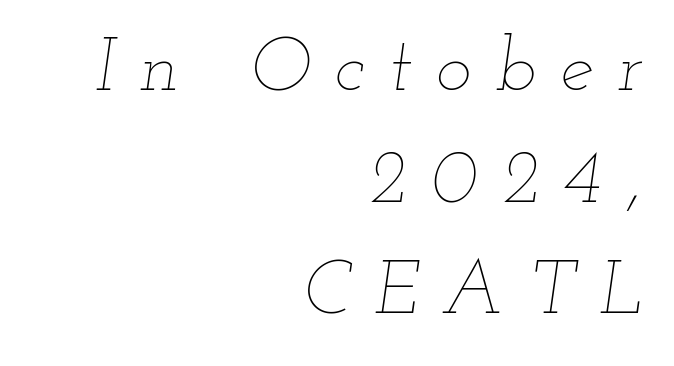
Q: Is the text bold? A: No.
Q: Is the text italic (slanted)? A: Yes, it leans right by about 12 degrees.
Q: Is the text underlined? A: No.
Q: How is the paragraph aligned? A: Right-aligned.
Q: Is the spacing between letters normal or unusually wide? A: Unusually wide.
Q: Is the spacing between lines tight, normal or loose? A: Normal.
Q: Width (condensed, normal, or wide)? A: Wide.
Q: Stroke contrast? A: Low.
Q: x-height? A: Small.
Q: Monospaced? A: No.
